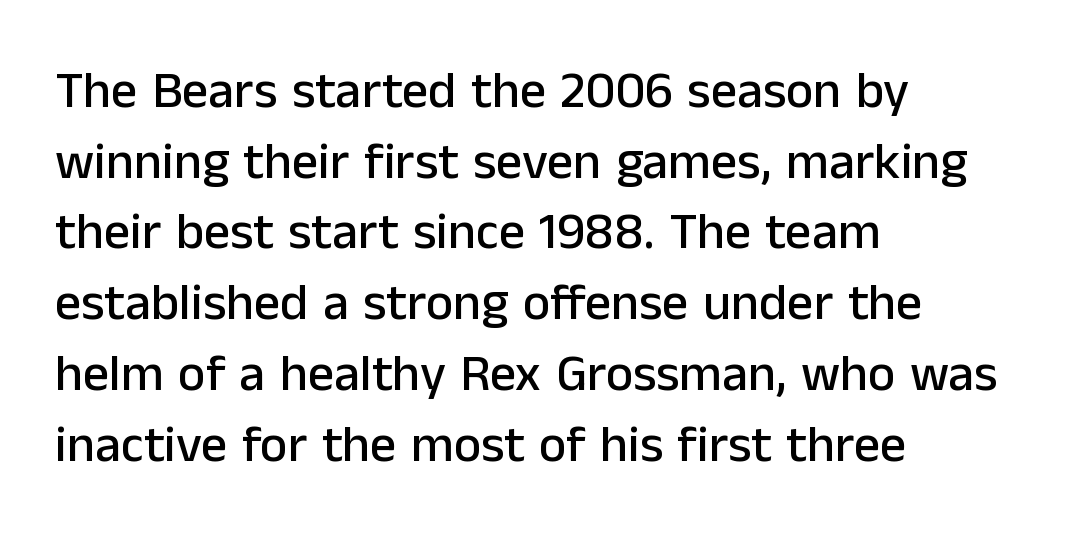
Q: Is the text italic (slanted)? A: No, it is upright.
Q: Is the typeface a serif or a sans-serif typeface? A: Sans-serif.
Q: Is the text underlined? A: No.
Q: How is the paragraph aligned? A: Left-aligned.
Q: Is the spacing between letters normal or unusually wide? A: Normal.
Q: Is the spacing between lines tight, normal or loose? A: Normal.
Q: Width (condensed, normal, or wide)? A: Normal.
Q: Stroke contrast? A: Low.
Q: x-height? A: Medium.
Q: Monospaced? A: No.
